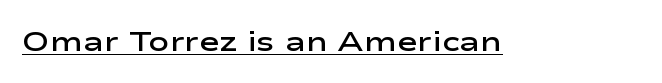
{"serif": "no", "italic": "no", "bold": "semi", "weight": "semibold", "width": "wide", "stroke_contrast": "low", "x_height": "medium", "monospaced": "no", "underline": "yes", "letter_spacing": "normal", "letter_spacing_em": 0.0, "glyph_px": 28}
